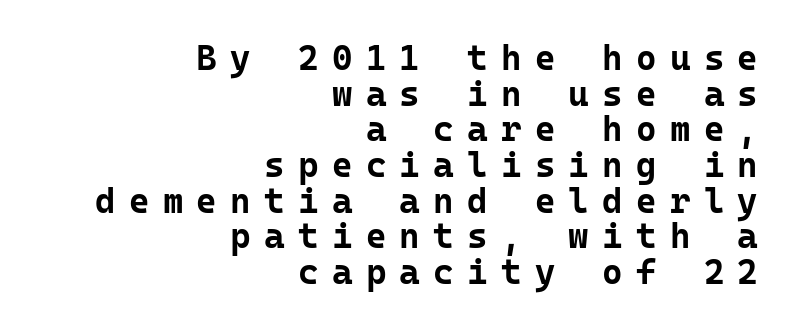
Q: Is the text bold? A: Yes.
Q: Is the text italic (slanted)? A: No, it is upright.
Q: Is the typeface a serif or a sans-serif typeface? A: Sans-serif.
Q: Is the text underlined? A: No.
Q: How is the paragraph aligned? A: Right-aligned.
Q: Is the spacing between letters normal or unusually wide? A: Unusually wide.
Q: Is the spacing between lines tight, normal or loose? A: Tight.
Q: Width (condensed, normal, or wide)? A: Normal.
Q: Stroke contrast? A: Low.
Q: x-height? A: Medium.
Q: Monospaced? A: Yes.
